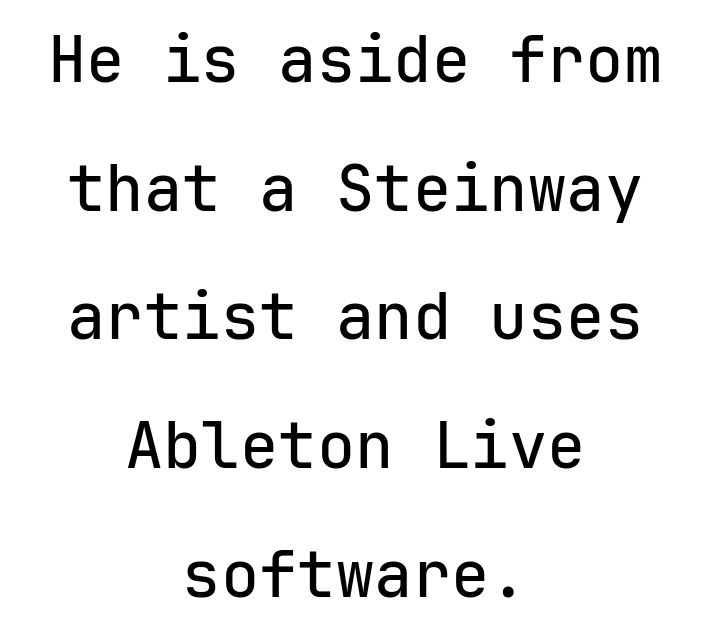
Baseline-to-baseline distance is far greater than the letter height. Just letters on the line, the space beneath them empty. Every character sits straight up, as roman type does. Here the designer chose a console-style face with uniform glyph widths. Look at the bottom of the vertical strokes: they stop flat, with no serifs.
